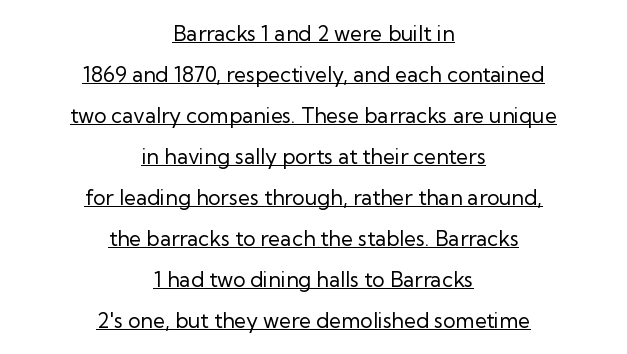
{"italic": "no", "bold": "no", "underline": "yes", "align": "center", "line_spacing": "loose", "line_spacing_ratio": 1.95, "letter_spacing": "normal", "letter_spacing_em": 0.0, "glyph_px": 21}
